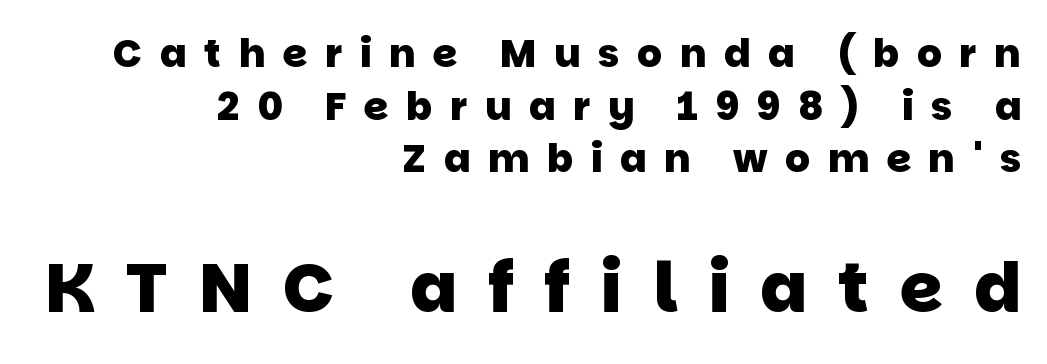
The image shows 69 px heavy sans-serif type; set right-aligned, normal line spacing (1.35x), unusually wide letter spacing (+0.45 em), not underlined; the second (bottom) block is 1.77x larger; low stroke contrast and a large x-height.
